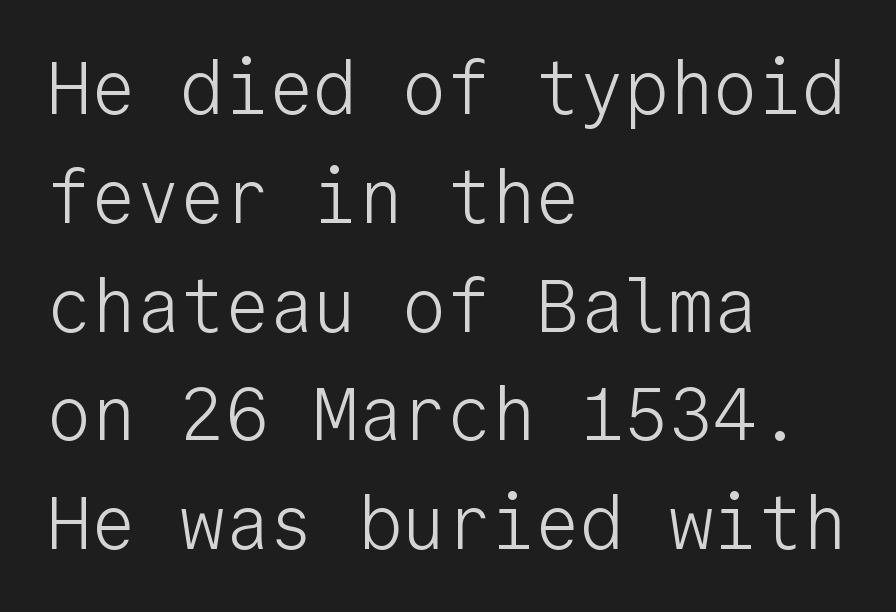
Rendered with straight, roman letterforms. Classification — sans serif. Bold? No — there's no thickening of the strokes. What stands out about the letter spacing? Nothing — it is the standard amount.
